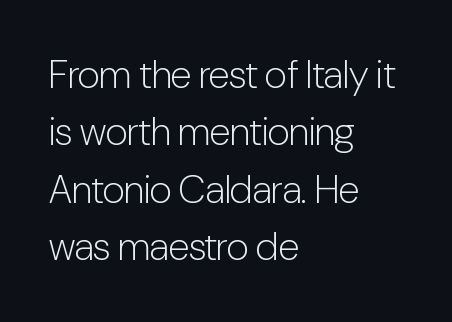
{"serif": "no", "italic": "no", "bold": "no", "weight": "light", "width": "condensed", "stroke_contrast": "low", "x_height": "medium", "monospaced": "no", "underline": "no", "align": "left", "line_spacing": "normal", "line_spacing_ratio": 1.47, "letter_spacing": "normal", "letter_spacing_em": 0.0, "glyph_px": 39}
